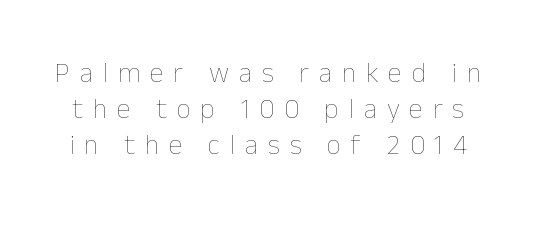
{"italic": "no", "bold": "no", "weight": "thin", "width": "normal", "stroke_contrast": "low", "x_height": "medium", "monospaced": "no", "underline": "no", "line_spacing": "normal", "line_spacing_ratio": 1.28, "letter_spacing": "wide", "letter_spacing_em": 0.35, "glyph_px": 28}
